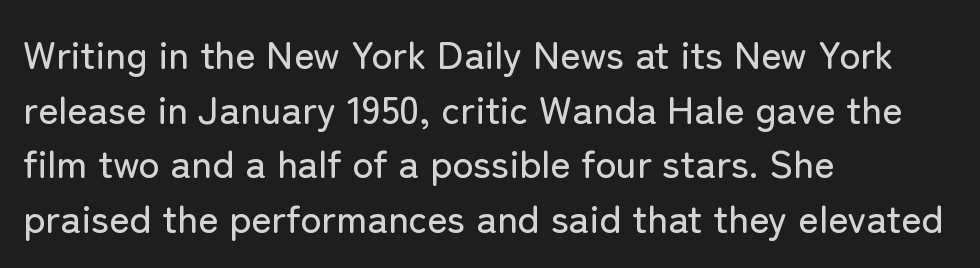
Q: Is the text italic (slanted)? A: No, it is upright.
Q: Is the typeface a serif or a sans-serif typeface? A: Sans-serif.
Q: Is the text underlined? A: No.
Q: How is the paragraph aligned? A: Left-aligned.
Q: Is the spacing between letters normal or unusually wide? A: Normal.
Q: Is the spacing between lines tight, normal or loose? A: Normal.
Q: Width (condensed, normal, or wide)? A: Normal.
Q: Stroke contrast? A: Low.
Q: x-height? A: Medium.
Q: Monospaced? A: No.
